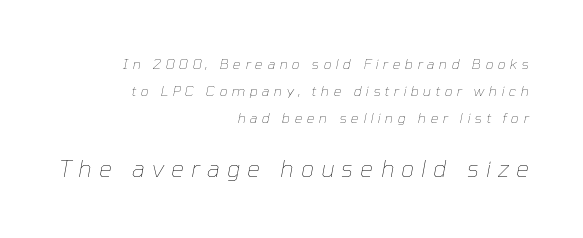
Q: Is the text bold? A: No.
Q: Is the text italic (slanted)? A: Yes, it leans right by about 10 degrees.
Q: Is the text underlined? A: No.
Q: How is the paragraph aligned? A: Right-aligned.
Q: Is the spacing between letters normal or unusually wide? A: Unusually wide.
Q: Is the spacing between lines tight, normal or loose? A: Loose.
Q: Which block of text is set in a larger size, the first (top) or the second (bottom)? A: The second (bottom) one.
